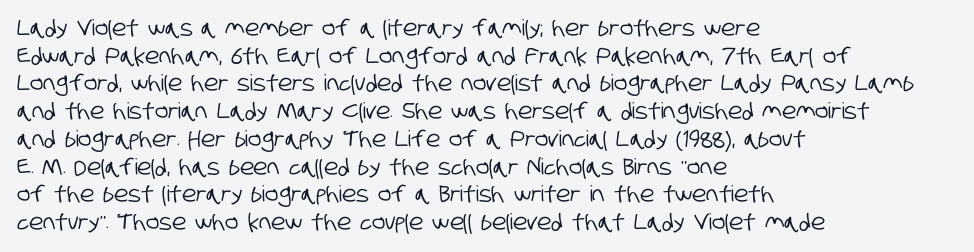
{"underline": "no", "align": "left", "line_spacing": "normal", "line_spacing_ratio": 1.26, "letter_spacing": "normal", "letter_spacing_em": 0.0, "glyph_px": 22}
